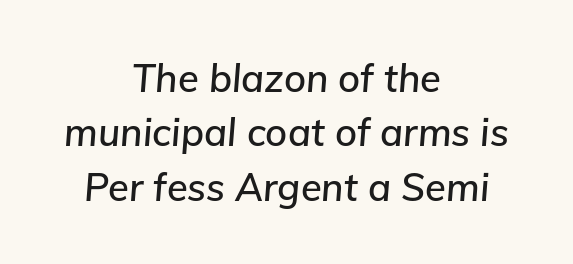
The image shows 38 px text type, italic (leaning right); set centered, normal line spacing (1.43x), normal letter spacing, not underlined; low stroke contrast and a medium x-height.
